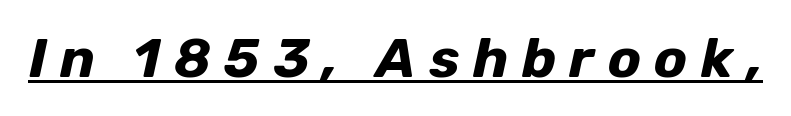
There is plenty of visible air inserted between adjacent glyphs. A typesetter would call this proportional, since set widths differ per character. Characters are canted at an angle relative to the baseline's perpendicular. The font is running at its bold setting.
